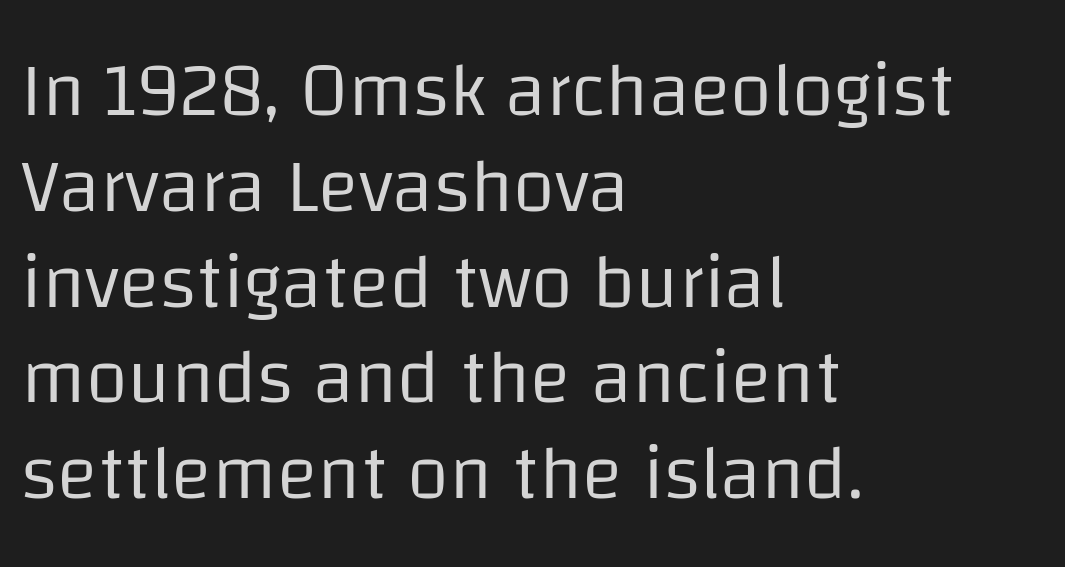
Q: Is the text bold? A: No.
Q: Is the text italic (slanted)? A: No, it is upright.
Q: Is the typeface a serif or a sans-serif typeface? A: Sans-serif.
Q: Is the text underlined? A: No.
Q: How is the paragraph aligned? A: Left-aligned.
Q: Is the spacing between letters normal or unusually wide? A: Normal.
Q: Is the spacing between lines tight, normal or loose? A: Normal.
Q: Width (condensed, normal, or wide)? A: Normal.
Q: Stroke contrast? A: Low.
Q: x-height? A: Large.
Q: Monospaced? A: No.
